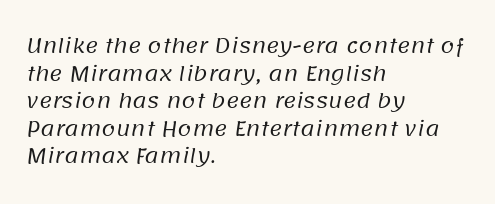
The image shows 20 px text type; set left-aligned, normal line spacing (1.38x), normal letter spacing, not underlined.
